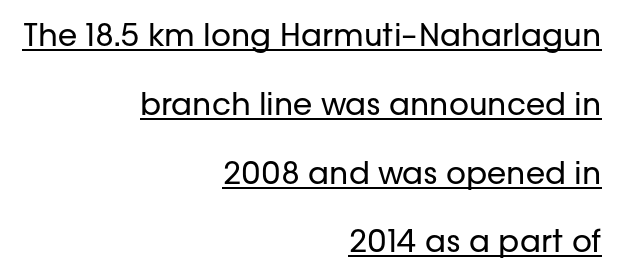
Q: Is the text bold? A: No.
Q: Is the text italic (slanted)? A: No, it is upright.
Q: Is the typeface a serif or a sans-serif typeface? A: Sans-serif.
Q: Is the text underlined? A: Yes.
Q: How is the paragraph aligned? A: Right-aligned.
Q: Is the spacing between letters normal or unusually wide? A: Normal.
Q: Is the spacing between lines tight, normal or loose? A: Loose.
Q: Width (condensed, normal, or wide)? A: Normal.
Q: Stroke contrast? A: Low.
Q: x-height? A: Medium.
Q: Monospaced? A: No.
